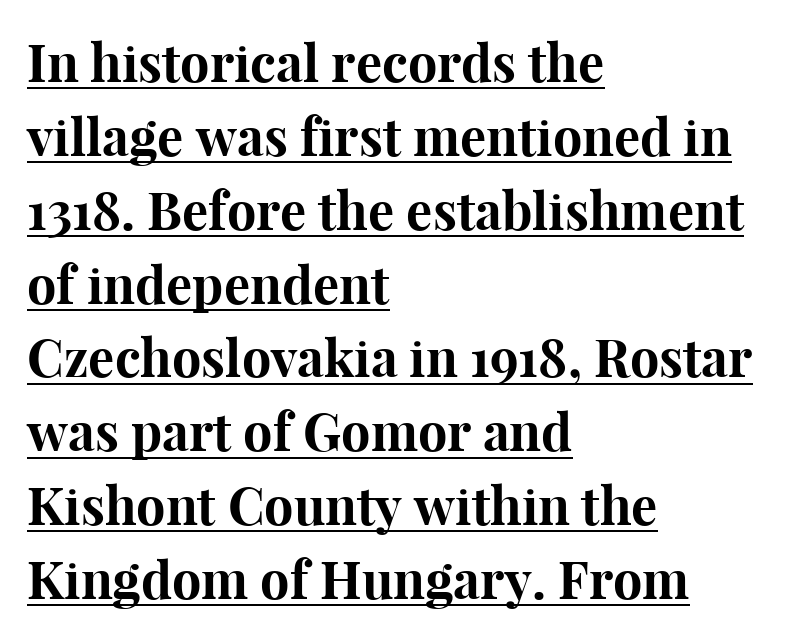
The glyphs have the mass of a bold cut. The passage shown is underscored from start to finish. Nobody touched the tracking dial on this one. The rendering uses a moderate line-height, typical for paragraphs. Posture: straight, roman, zero tilt.
